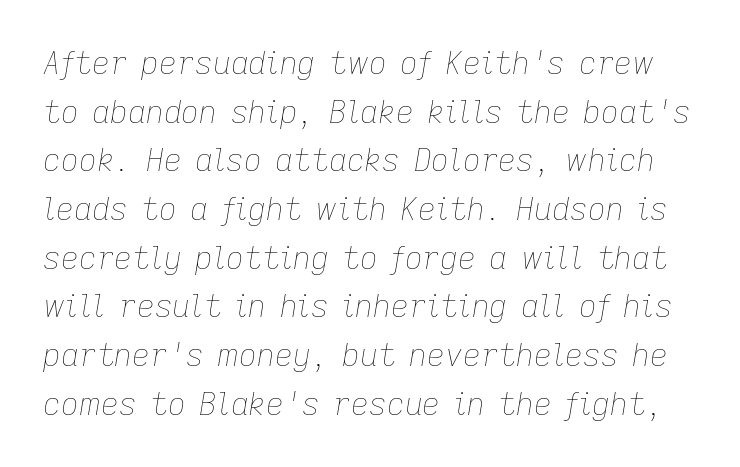
The gaps between neighbouring characters are ordinary and unremarkable. The rows are spaced the way most documents space them. Character widths vary here, with narrow letters taking less room than wide ones. The string is rendered with underlining switched off.
